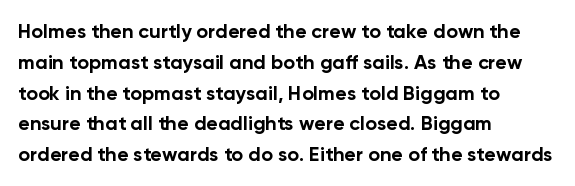
{"italic": "no", "bold": "yes", "underline": "no", "align": "left", "line_spacing": "normal", "line_spacing_ratio": 1.54, "letter_spacing": "normal", "letter_spacing_em": 0.0, "glyph_px": 20}
